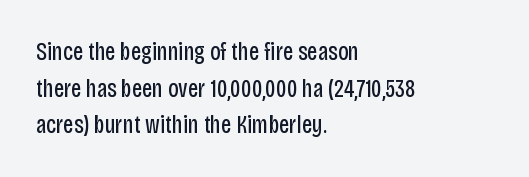
Q: Is the text bold? A: No.
Q: Is the text italic (slanted)? A: No, it is upright.
Q: Is the text underlined? A: No.
Q: How is the paragraph aligned? A: Left-aligned.
Q: Is the spacing between letters normal or unusually wide? A: Normal.
Q: Is the spacing between lines tight, normal or loose? A: Normal.
